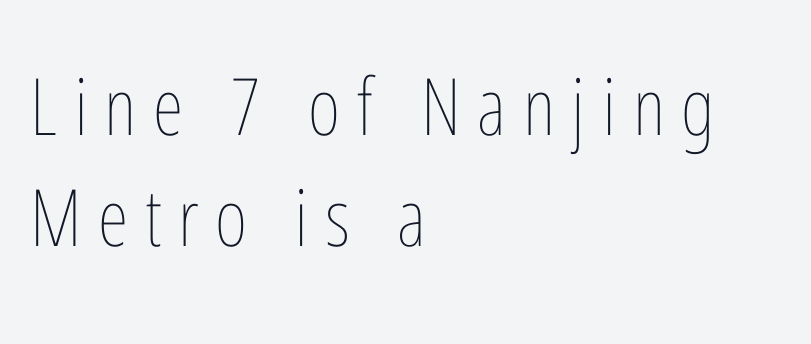
The image shows 79 px thin, condensed type, upright; set left-aligned, normal line spacing (1.4x), unusually wide letter spacing (+0.21 em), not underlined; low stroke contrast and a medium x-height.
